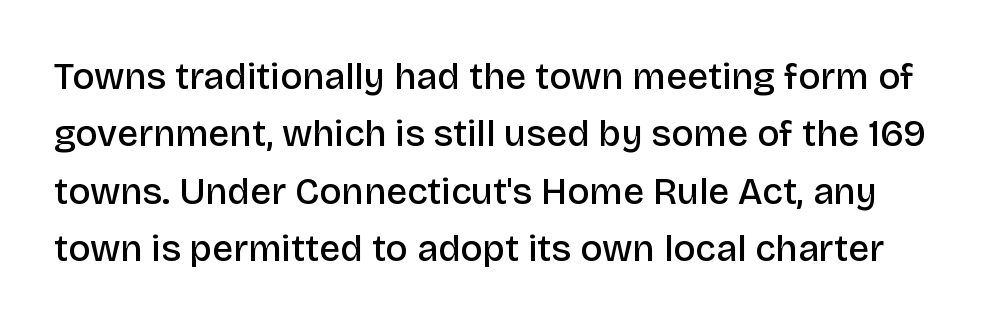
Q: Is the text bold? A: Semi-bold.
Q: Is the text italic (slanted)? A: No, it is upright.
Q: Is the typeface a serif or a sans-serif typeface? A: Sans-serif.
Q: Is the text underlined? A: No.
Q: Is the spacing between letters normal or unusually wide? A: Normal.
Q: Is the spacing between lines tight, normal or loose? A: Normal.
Q: Width (condensed, normal, or wide)? A: Normal.
Q: Stroke contrast? A: Low.
Q: x-height? A: Large.
Q: Monospaced? A: No.
